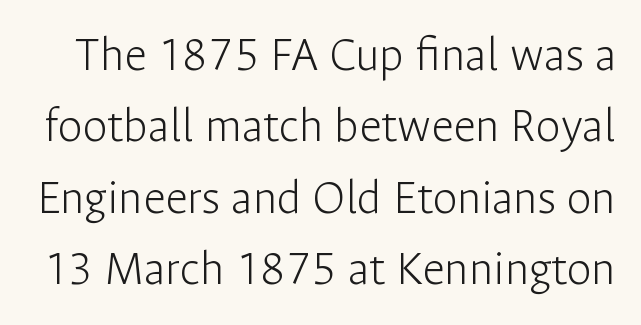
Q: Is the text bold? A: No.
Q: Is the text italic (slanted)? A: No, it is upright.
Q: Is the typeface a serif or a sans-serif typeface? A: Sans-serif.
Q: Is the text underlined? A: No.
Q: Is the spacing between letters normal or unusually wide? A: Normal.
Q: Is the spacing between lines tight, normal or loose? A: Normal.
Q: Width (condensed, normal, or wide)? A: Normal.
Q: Stroke contrast? A: Low.
Q: x-height? A: Medium.
Q: Monospaced? A: No.
